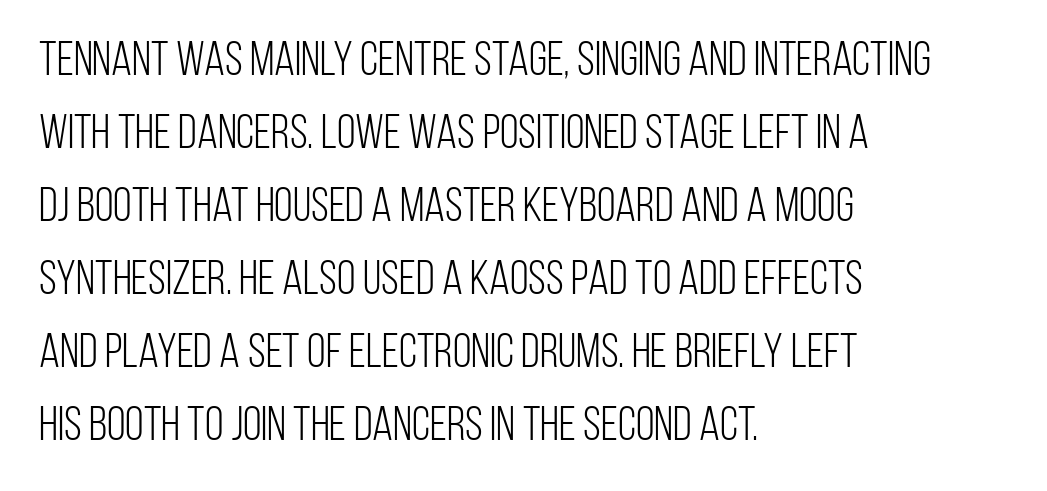
Q: Is the text bold? A: No.
Q: Is the text italic (slanted)? A: No, it is upright.
Q: Is the typeface a serif or a sans-serif typeface? A: Sans-serif.
Q: Is the text underlined? A: No.
Q: How is the paragraph aligned? A: Left-aligned.
Q: Is the spacing between letters normal or unusually wide? A: Normal.
Q: Is the spacing between lines tight, normal or loose? A: Normal.
Q: Width (condensed, normal, or wide)? A: Condensed.
Q: Stroke contrast? A: Low.
Q: x-height? A: Large.
Q: Monospaced? A: No.
